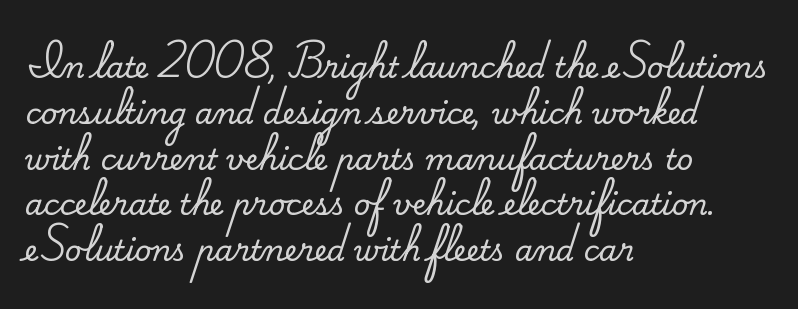
The face used here is proportionally spaced, like ordinary book or web type. No extra tracking has been applied to these lines. If you measured baseline to baseline, you'd find a middling distance. The face used here is seriffed, in the tradition of book romans. The passage shown is not underscored anywhere.
